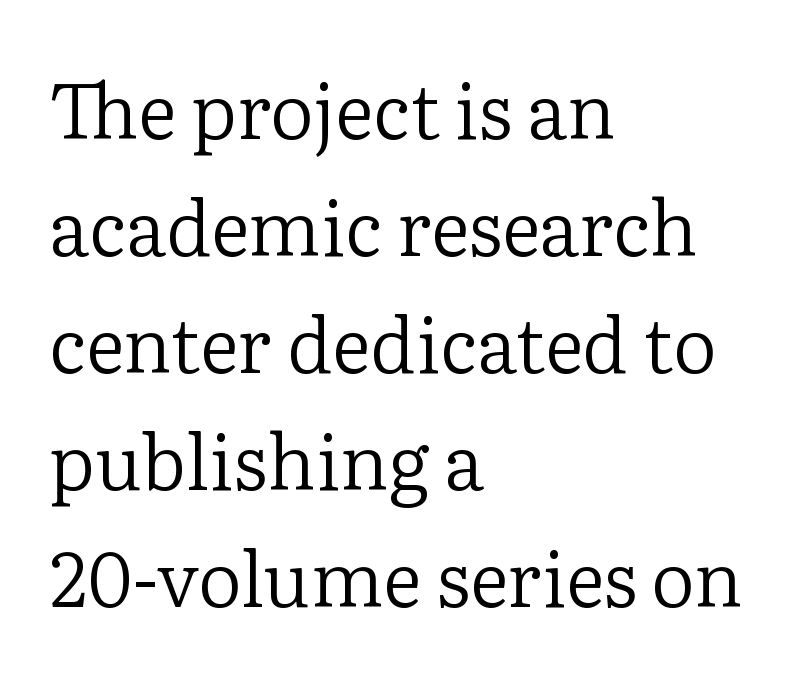
{"serif": "yes", "italic": "no", "bold": "no", "weight": "regular", "width": "normal", "stroke_contrast": "low", "x_height": "medium", "monospaced": "no", "underline": "no", "align": "left", "line_spacing": "normal", "line_spacing_ratio": 1.54, "letter_spacing": "normal", "letter_spacing_em": 0.0, "glyph_px": 76}
